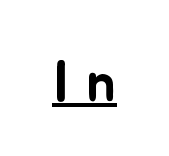
{"italic": "no", "width": "normal", "stroke_contrast": "low", "x_height": "small", "monospaced": "no", "underline": "yes", "letter_spacing": "wide", "letter_spacing_em": 0.3, "glyph_px": 59}
